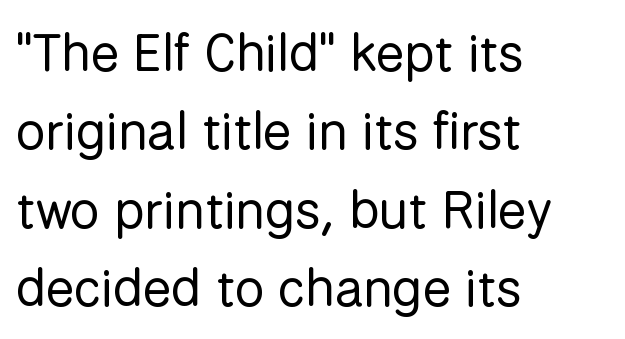
Q: Is the text bold? A: No.
Q: Is the text italic (slanted)? A: No, it is upright.
Q: Is the typeface a serif or a sans-serif typeface? A: Sans-serif.
Q: Is the text underlined? A: No.
Q: How is the paragraph aligned? A: Left-aligned.
Q: Is the spacing between letters normal or unusually wide? A: Normal.
Q: Is the spacing between lines tight, normal or loose? A: Normal.
Q: Width (condensed, normal, or wide)? A: Normal.
Q: Stroke contrast? A: Low.
Q: x-height? A: Medium.
Q: Monospaced? A: No.
